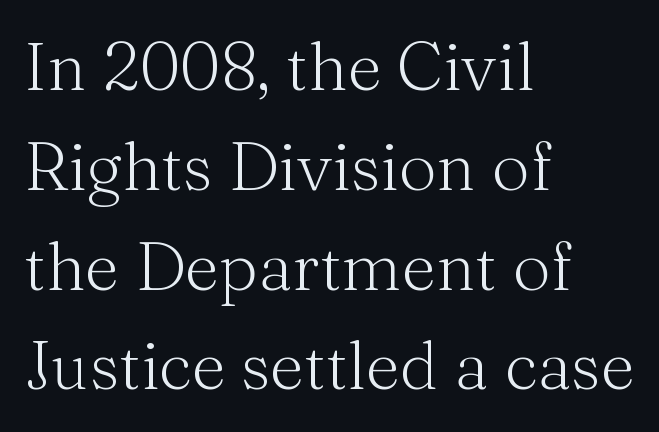
{"serif": "yes", "italic": "no", "bold": "no", "weight": "light", "width": "normal", "stroke_contrast": "medium", "x_height": "medium", "monospaced": "no", "underline": "no", "align": "left", "line_spacing": "normal", "line_spacing_ratio": 1.49, "letter_spacing": "normal", "letter_spacing_em": 0.0, "glyph_px": 67}
